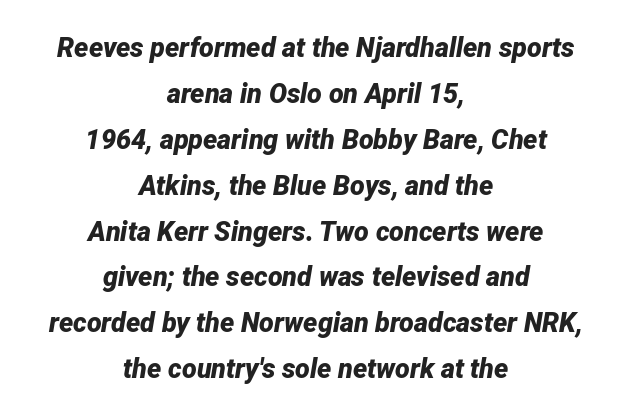
The image shows 27 px bold type, italic (leaning right); set centered, normal line spacing (1.7x), normal letter spacing, not underlined.
